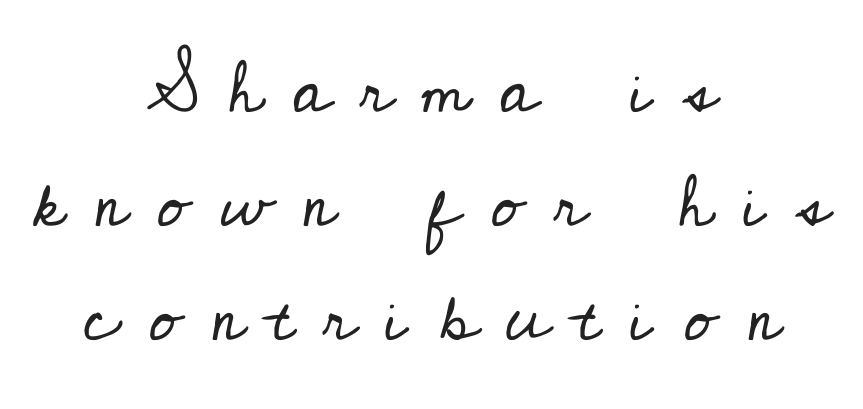
The image shows 72 px regular-weight serif type; set centered, normal line spacing (1.58x), unusually wide letter spacing (+0.41 em), not underlined; low stroke contrast and a small x-height.
